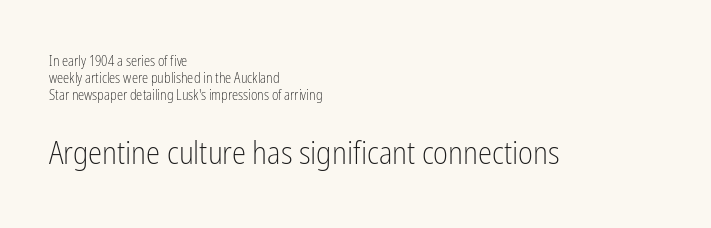
{"serif": "no", "italic": "no", "bold": "no", "weight": "light", "width": "condensed", "stroke_contrast": "low", "x_height": "medium", "monospaced": "no", "underline": "no", "align": "left", "line_spacing_ratio": 1.22, "letter_spacing": "normal", "letter_spacing_em": 0.0, "larger_block": "second", "size_ratio": 2.29, "glyph_px": 32}
